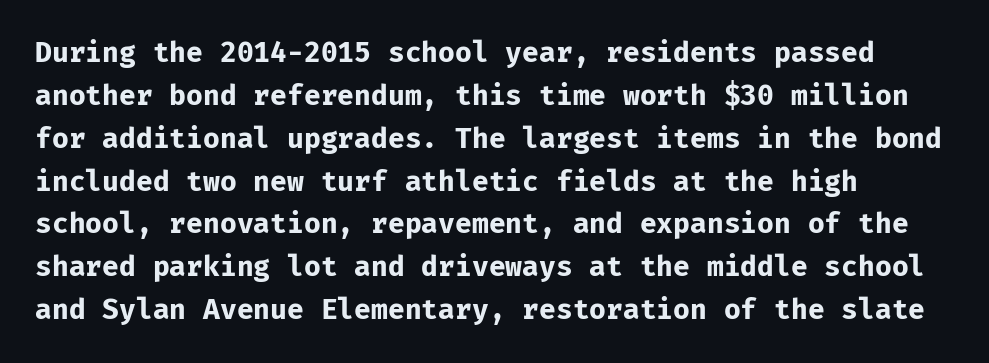
The image shows 28 px bold sans-serif type, upright, monospaced; set left-aligned, normal line spacing (1.53x), normal letter spacing, not underlined; low stroke contrast and a medium x-height.
